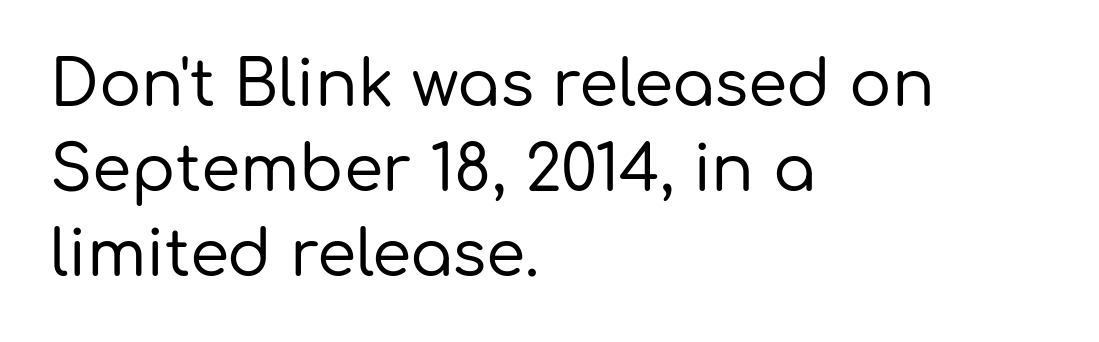
The image shows 63 px sans-serif type, upright; set left-aligned, normal line spacing (1.35x), normal letter spacing, not underlined; low stroke contrast and a medium x-height.
